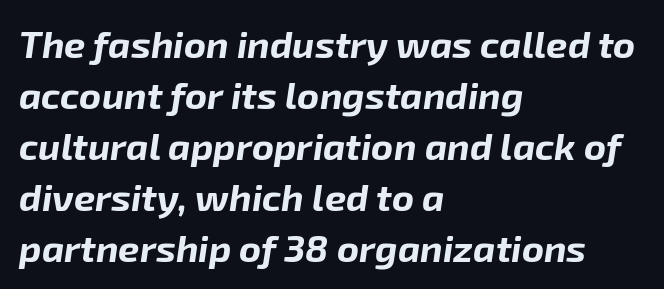
As a designer I'd log this as weight 700, bold. Would a proofreader flag this as italicized? Yes. This rendering uses left alignment, leaving the right contour irregular. Each letter keeps its own natural width here, so spacing adapts to shape. The designer left line spacing at the default. Rule under the text: the space is simply empty.
